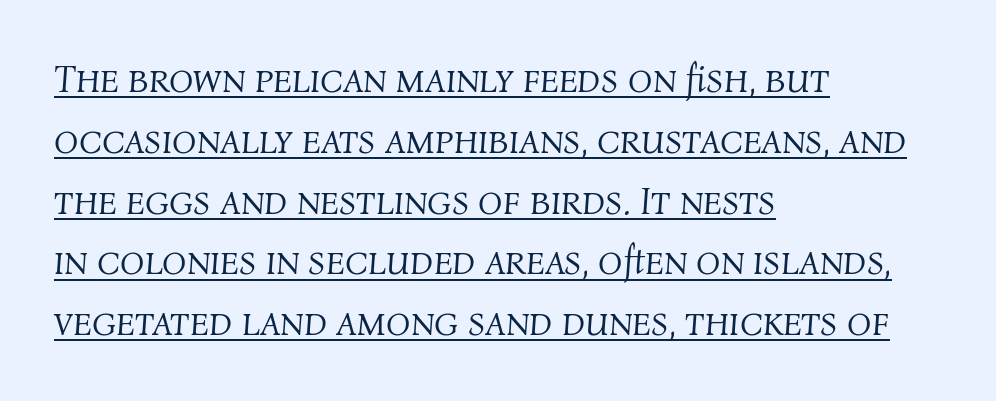
The image shows 40 px light type, italic (leaning right); set left-aligned, normal line spacing (1.52x), normal letter spacing, underlined; medium stroke contrast and a medium x-height.
